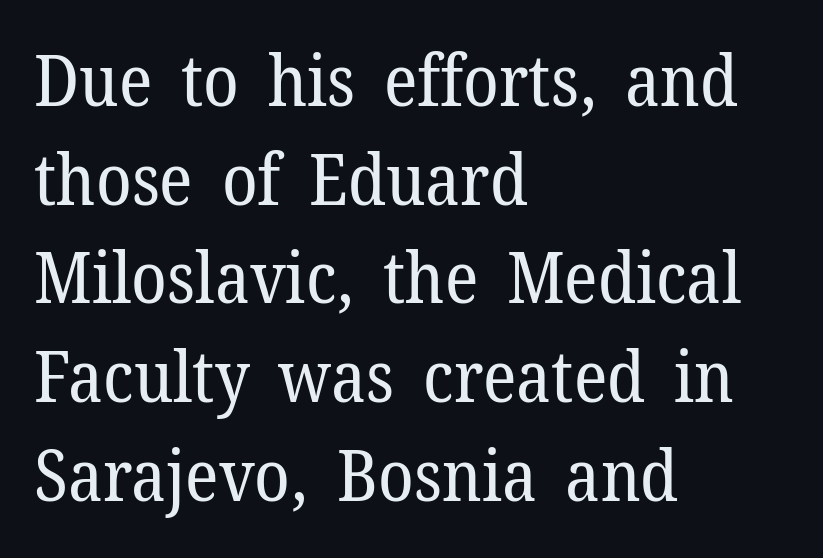
Q: Is the text bold? A: No.
Q: Is the text italic (slanted)? A: No, it is upright.
Q: Is the typeface a serif or a sans-serif typeface? A: Serif.
Q: Is the text underlined? A: No.
Q: How is the paragraph aligned? A: Left-aligned.
Q: Is the spacing between letters normal or unusually wide? A: Normal.
Q: Is the spacing between lines tight, normal or loose? A: Normal.
Q: Width (condensed, normal, or wide)? A: Normal.
Q: Stroke contrast? A: Low.
Q: x-height? A: Medium.
Q: Monospaced? A: No.
